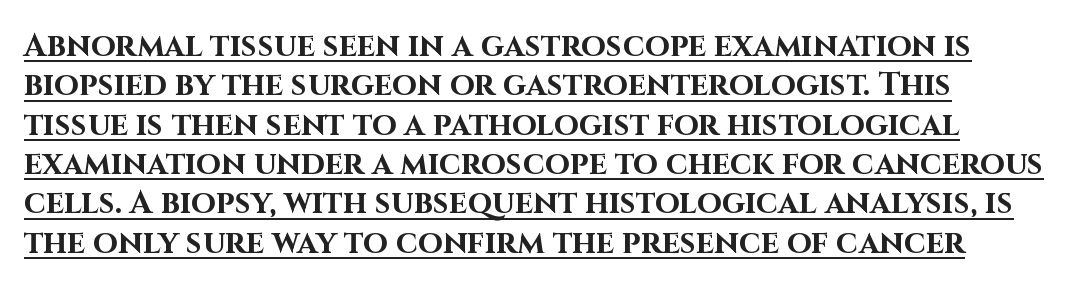
Q: Is the text bold? A: Yes.
Q: Is the text italic (slanted)? A: No, it is upright.
Q: Is the typeface a serif or a sans-serif typeface? A: Sans-serif.
Q: Is the text underlined? A: Yes.
Q: Is the spacing between letters normal or unusually wide? A: Normal.
Q: Width (condensed, normal, or wide)? A: Normal.
Q: Stroke contrast? A: High.
Q: x-height? A: Large.
Q: Monospaced? A: No.
